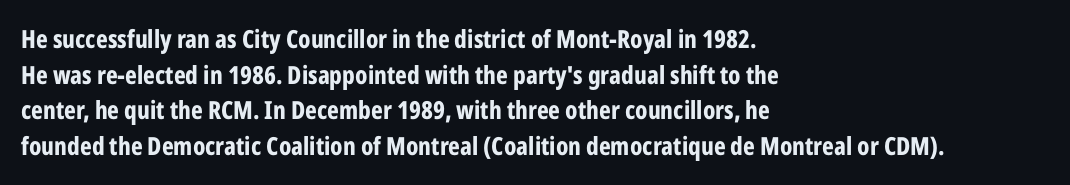
This rendering leaves character spacing at its baseline value. Any mark beneath the type? The region is blank. This is roman type, the default non-slanted kind. Pretty heavy lettering here — definitely bold. Notice how descenders clear the ascenders below comfortably — that's standard leading. All the whitespace from short lines collects on the right.
